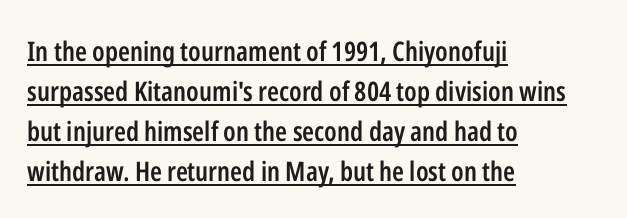
Here the glyphs are tracked normally, forming tight word shapes. Glance below the letters and you will spot a drawn line. The strokes are fattened partway — semibold, not bold. Reading down the block, your eye returns to a fixed left position each line.
